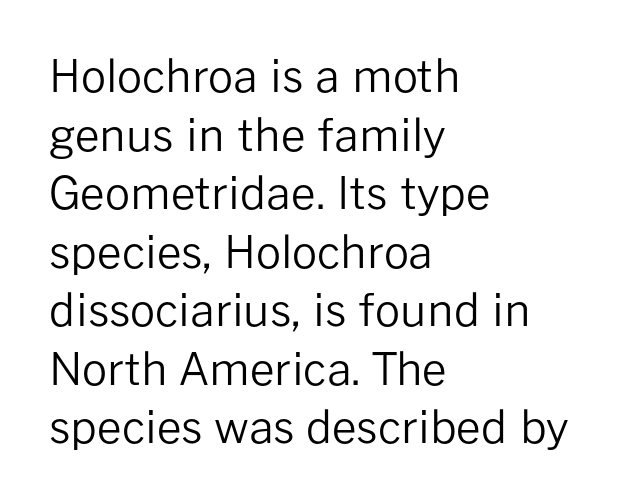
The typeface chosen for these lines omits serifs. Whoever set this chose a conventional vertical rhythm. Layout note: lines flush left. Think standard paragraph weight, or any step lighter than that. Spacing verdict: proportional, widths tailored to each character.
